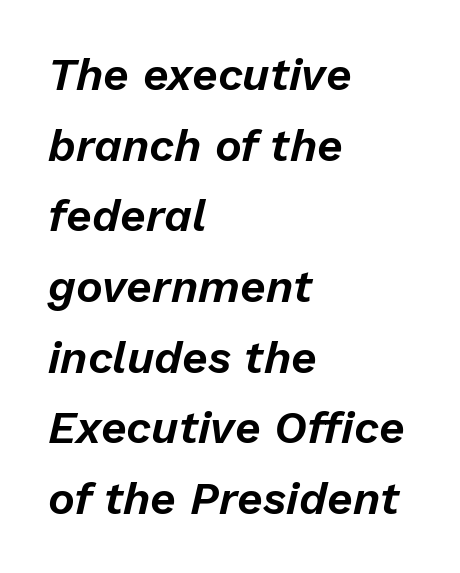
The image shows 45 px text type, italic (leaning right); set left-aligned, normal line spacing (1.57x), normal letter spacing, not underlined; low stroke contrast and a medium x-height.
